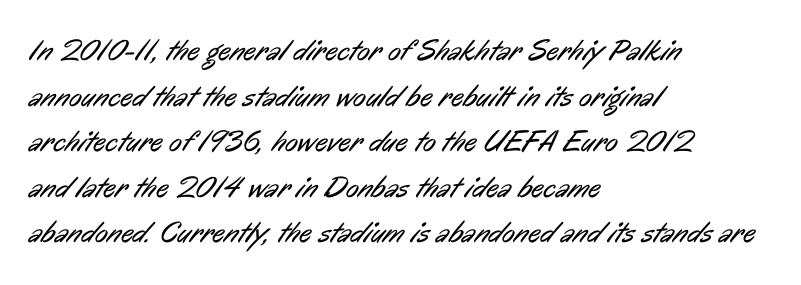
Horizontally, the lines are justified to the leading edge only. Letters have the restrained weight of plain body copy at most. Compared with typical paragraphs, the rows here are spaced about the same. Unlike a traditional serif, this face leaves its strokes unadorned.
